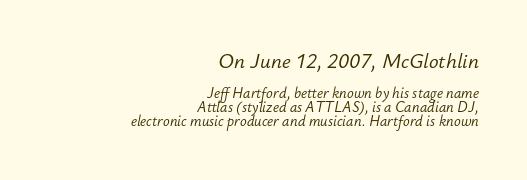
The face looks like a standard text weight, possibly lighter. Quick note: italic. Cramped leading. Caption: multi-line text, flush right, ragged left. The strip under each line holds only bare page. Glyph-to-glyph distance matches everyday printed text.
